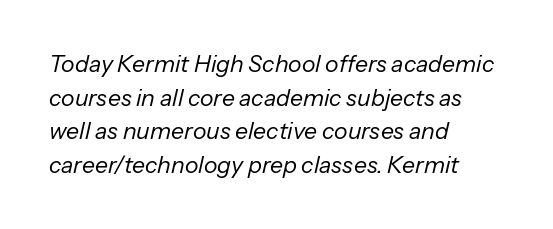
The image shows 23 px text type, italic (leaning right); set left-aligned, normal line spacing (1.46x), normal letter spacing, not underlined.
